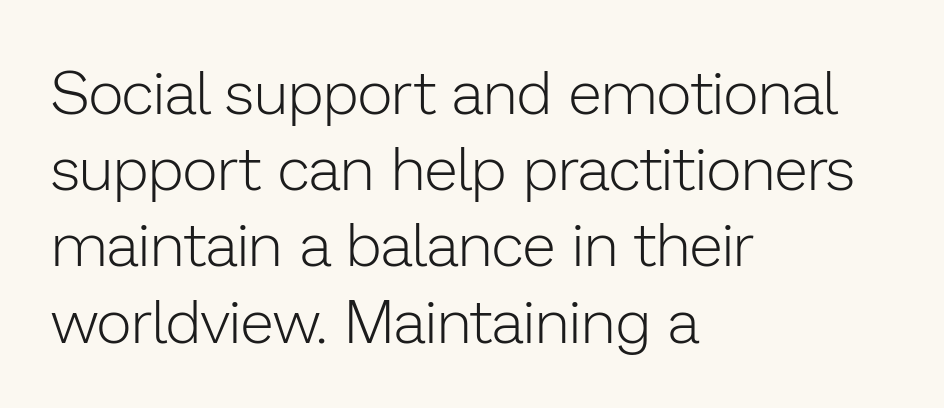
{"serif": "no", "italic": "no", "bold": "no", "weight": "light", "width": "normal", "stroke_contrast": "low", "x_height": "medium", "monospaced": "no", "underline": "no", "align": "left", "line_spacing": "normal", "line_spacing_ratio": 1.25, "letter_spacing": "normal", "letter_spacing_em": 0.0, "glyph_px": 61}
